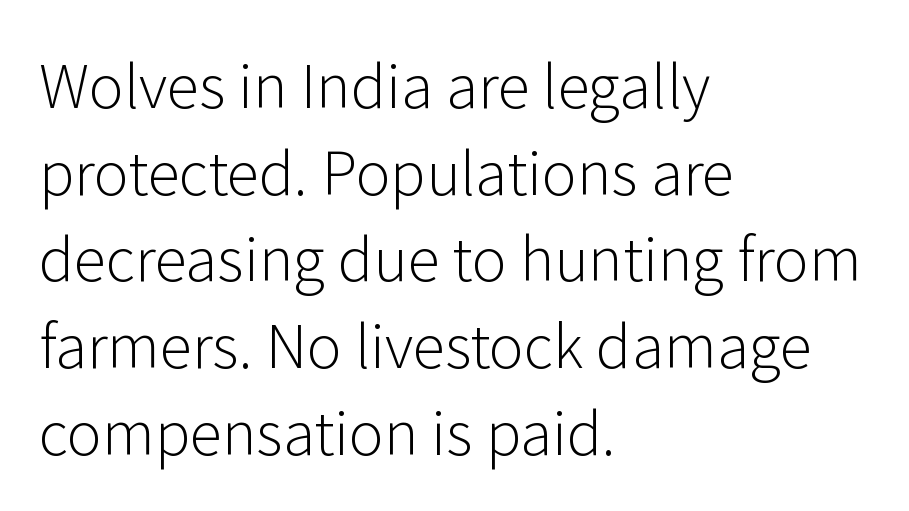
The image shows 59 px light sans-serif type, upright; set left-aligned, normal line spacing (1.47x), normal letter spacing, not underlined; low stroke contrast and a medium x-height.
